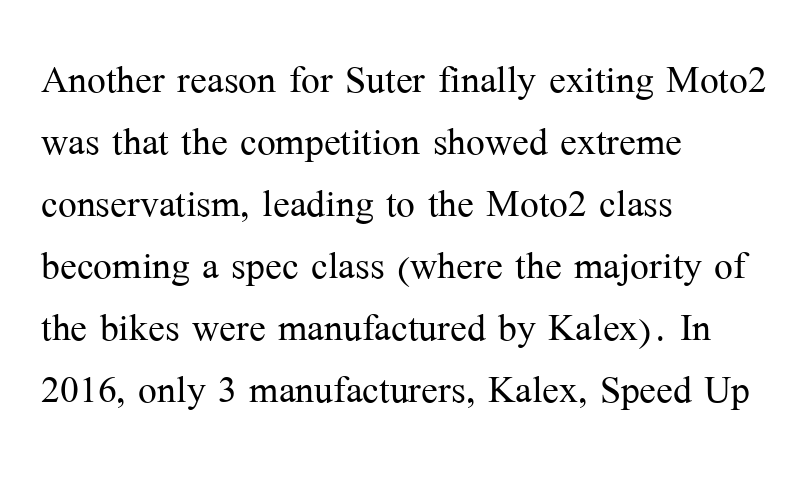
{"serif": "yes", "italic": "no", "bold": "no", "weight": "light", "width": "normal", "stroke_contrast": "medium", "x_height": "medium", "monospaced": "no", "underline": "no", "align": "left", "line_spacing_ratio": 1.24, "letter_spacing": "normal", "letter_spacing_em": 0.0, "glyph_px": 50}
